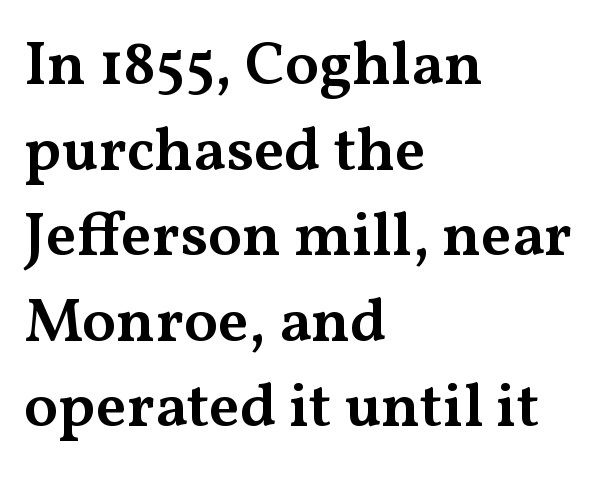
Tall strokes in this sample are plumb rather than angled. Notice how descenders clear the ascenders below comfortably — that's standard leading. Characters follow at the spacing the type designer built in. The specimen omits any rule beneath the text block's lines. Every letter is mildly thick-stroked: semibold rather than bold. Teacher's note: observe the even left margin — that is flush-left alignment.
